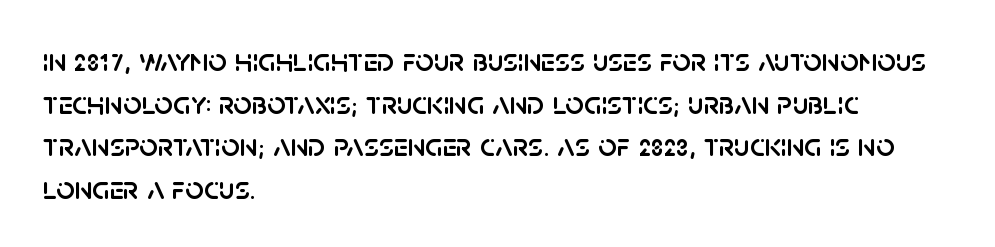
Q: Is the text italic (slanted)? A: No, it is upright.
Q: Is the typeface a serif or a sans-serif typeface? A: Sans-serif.
Q: Is the text underlined? A: No.
Q: How is the paragraph aligned? A: Left-aligned.
Q: Is the spacing between letters normal or unusually wide? A: Normal.
Q: Is the spacing between lines tight, normal or loose? A: Normal.
Q: Width (condensed, normal, or wide)? A: Normal.
Q: Stroke contrast? A: Low.
Q: x-height? A: Large.
Q: Monospaced? A: No.
